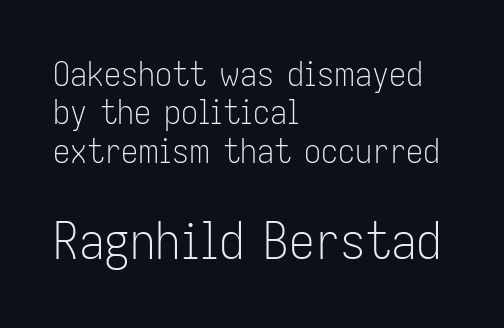
A quiet, ordinary-to-light weight characterises the typeface. To sum up the face: it is a sans, with no serifs. In terms of letterspacing, this is plain default setting. When letters stand straight like this, we call the style roman or upright.
